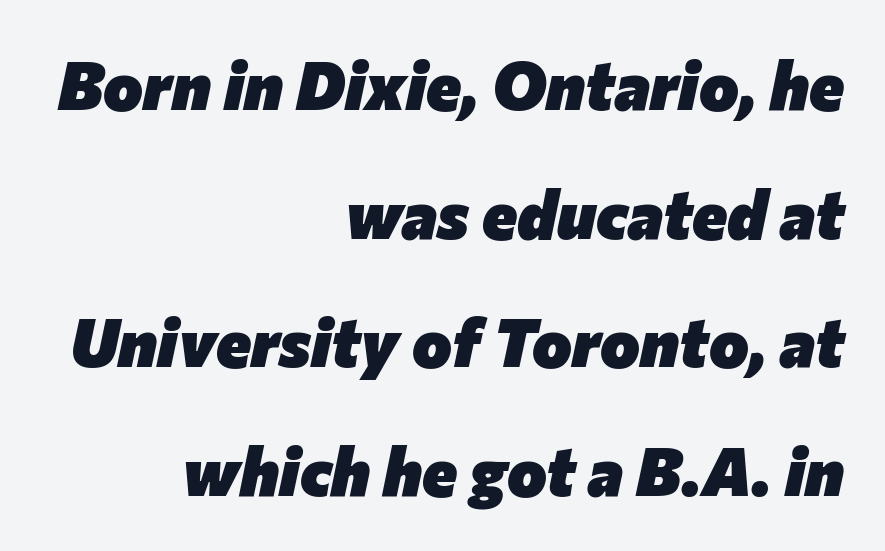
The image shows 67 px heavy type, italic (leaning right); set right-aligned, loose line spacing (1.92x), normal letter spacing, not underlined; low stroke contrast and a medium x-height.
